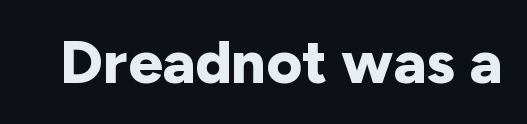
{"serif": "no", "italic": "no", "bold": "yes", "weight": "bold", "width": "normal", "stroke_contrast": "low", "x_height": "medium", "monospaced": "no", "underline": "no", "letter_spacing": "normal", "letter_spacing_em": 0.0, "glyph_px": 61}
